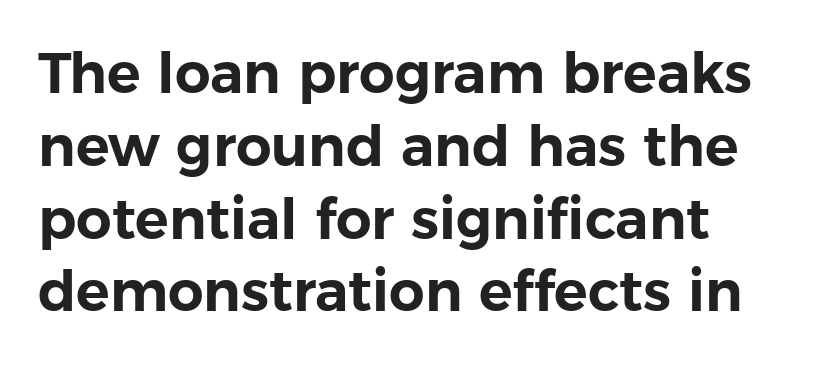
Q: Is the text italic (slanted)? A: No, it is upright.
Q: Is the typeface a serif or a sans-serif typeface? A: Sans-serif.
Q: Is the text underlined? A: No.
Q: Is the spacing between letters normal or unusually wide? A: Normal.
Q: Is the spacing between lines tight, normal or loose? A: Normal.
Q: Width (condensed, normal, or wide)? A: Normal.
Q: Stroke contrast? A: Low.
Q: x-height? A: Medium.
Q: Monospaced? A: No.
